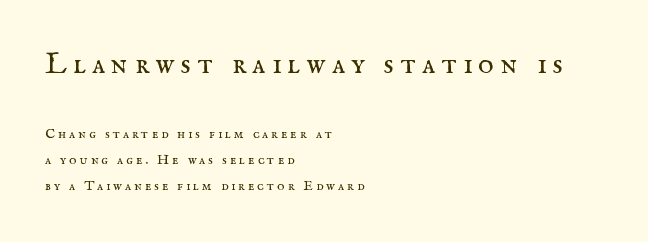
This is the regular roman posture of the typeface. Bigger letters appear in the top chunk; the bottom chunk is reduced. Letters rest on an invisible, unmarked baseline. A serif font was chosen for this passage.
